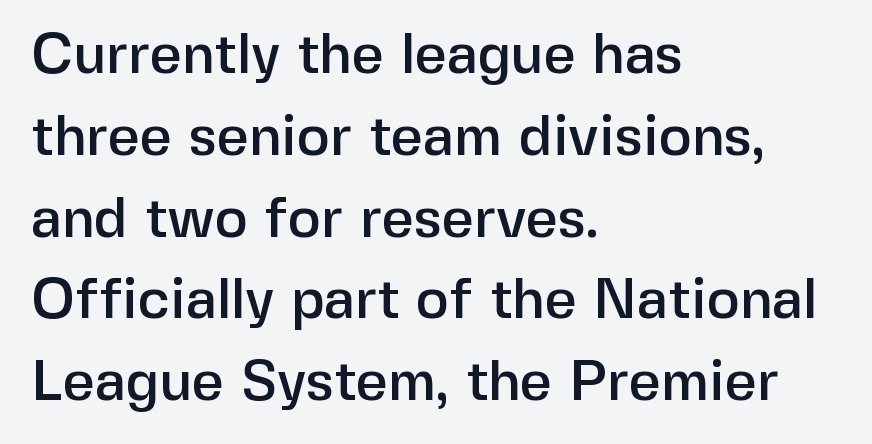
Q: Is the text italic (slanted)? A: No, it is upright.
Q: Is the typeface a serif or a sans-serif typeface? A: Sans-serif.
Q: Is the text underlined? A: No.
Q: How is the paragraph aligned? A: Left-aligned.
Q: Is the spacing between letters normal or unusually wide? A: Normal.
Q: Is the spacing between lines tight, normal or loose? A: Normal.
Q: Width (condensed, normal, or wide)? A: Normal.
Q: Stroke contrast? A: Low.
Q: x-height? A: Medium.
Q: Monospaced? A: No.
